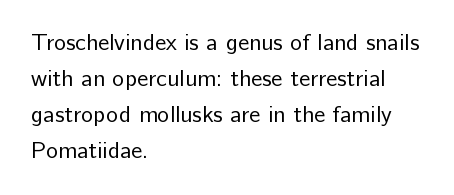
Nothing unusual about the tracking: characters are spaced as the font intends. The typesetter chose a ragged-right arrangement here. Vertical strokes here are truly vertical. In terms of leading, this rendering sits right in the middle.
